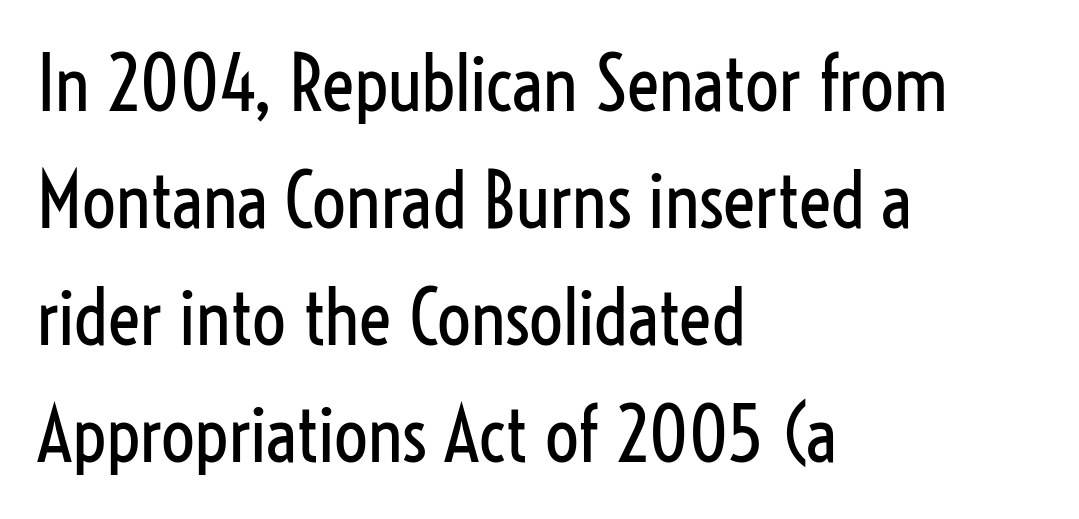
{"serif": "no", "italic": "no", "bold": "no", "weight": "regular", "width": "condensed", "stroke_contrast": "low", "x_height": "medium", "monospaced": "no", "underline": "no", "align": "left", "line_spacing": "normal", "line_spacing_ratio": 1.56, "letter_spacing": "normal", "letter_spacing_em": 0.0, "glyph_px": 75}
